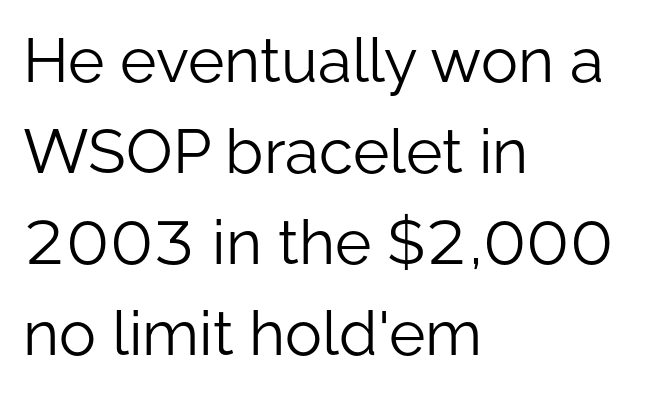
The image shows 62 px light sans-serif type, upright; set left-aligned, normal line spacing (1.47x), normal letter spacing, not underlined; low stroke contrast and a medium x-height.
